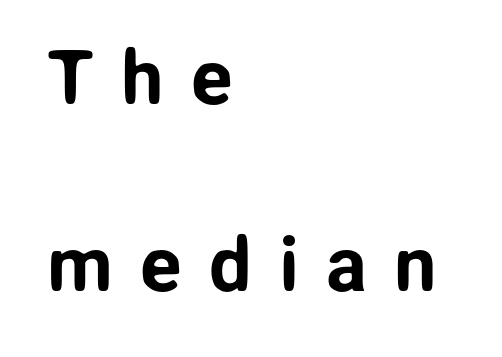
The image shows 76 px sans-serif type, upright; set left-aligned, loose line spacing (2.46x), unusually wide letter spacing (+0.36 em), not underlined; low stroke contrast and a medium x-height.
